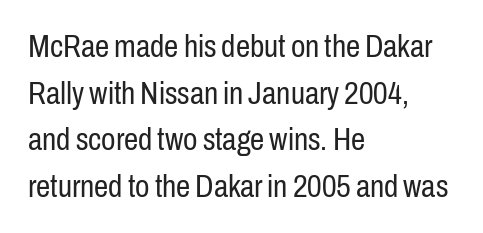
The image shows 32 px regular-weight, condensed sans-serif type, upright; set left-aligned, normal line spacing (1.46x), normal letter spacing, not underlined; low stroke contrast and a medium x-height.
